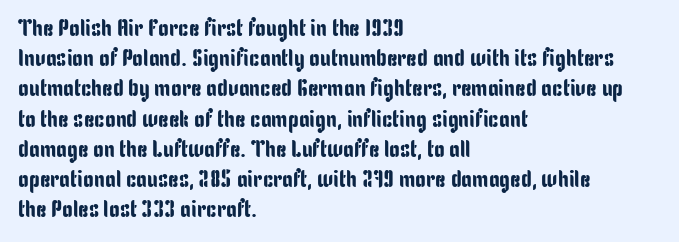
Q: Is the text italic (slanted)? A: No, it is upright.
Q: Is the text underlined? A: No.
Q: How is the paragraph aligned? A: Left-aligned.
Q: Is the spacing between letters normal or unusually wide? A: Normal.
Q: Is the spacing between lines tight, normal or loose? A: Normal.
